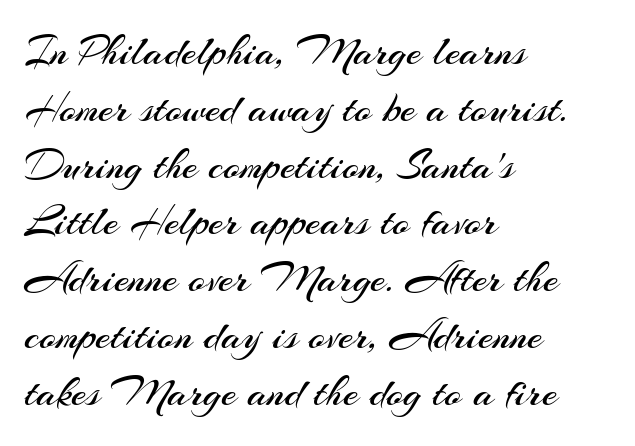
In terms of letterform style, serifs are entirely absent. Ink coverage per letter is moderate at most. Check the space under the baseline: it is left empty. Spacing verdict: proportional, widths tailored to each character.
